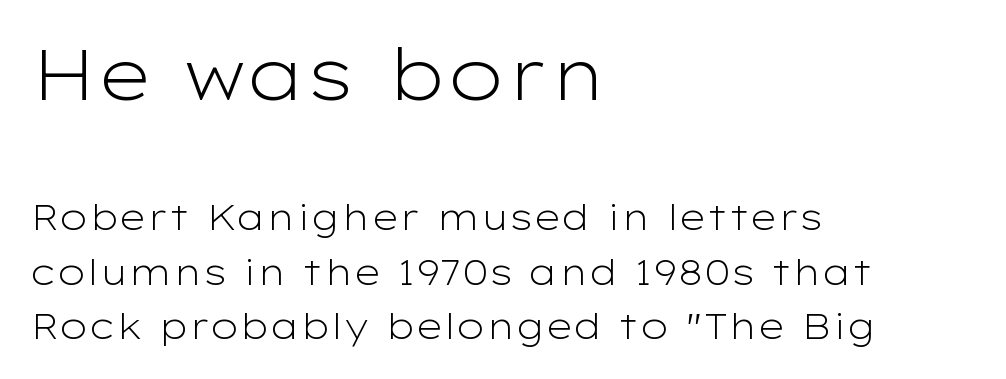
Here the designer chose a conventional face with non-uniform glyph widths. In terms of letterform style, serifs are entirely absent. The block of text has a typical density, with ordinary space between rows. The setting favours the left margin, as ordinary paragraphs usually do. Just letters on the line, the space beneath them empty. Whoever set this made the first block the dominant, larger element.
